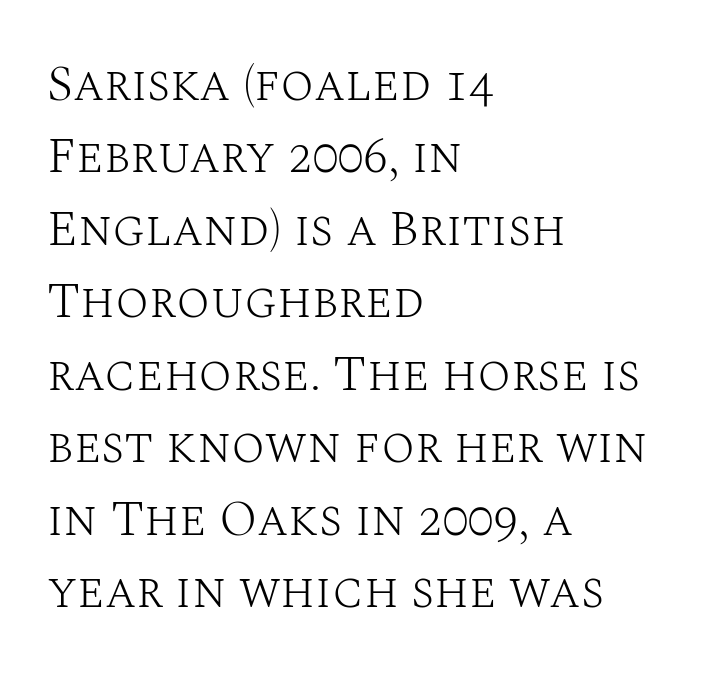
{"serif": "yes", "italic": "no", "bold": "no", "weight": "light", "width": "normal", "stroke_contrast": "medium", "x_height": "large", "monospaced": "no", "underline": "no", "align": "left", "line_spacing": "normal", "line_spacing_ratio": 1.45, "letter_spacing": "normal", "letter_spacing_em": 0.0, "glyph_px": 50}
